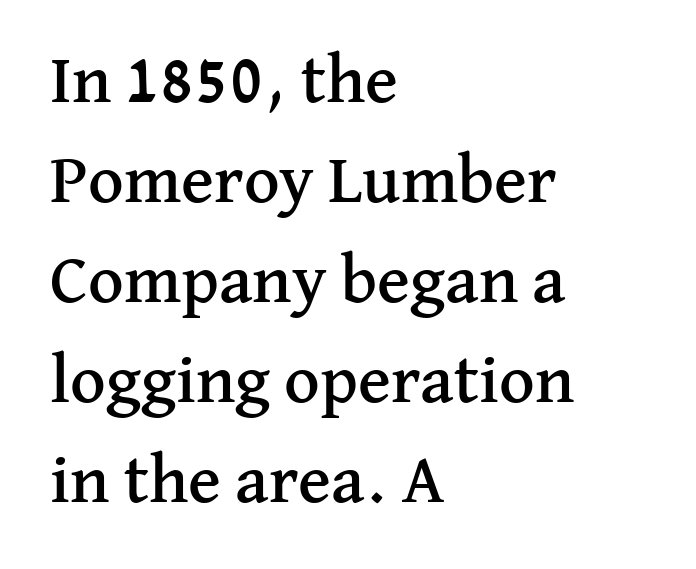
Has an underline been added? It has not. You could not count columns in this text — the font is proportionally spaced. The lines are quadded left. The letters stand straight up with perfectly vertical stems. Glyph-to-glyph distance matches everyday printed text.
